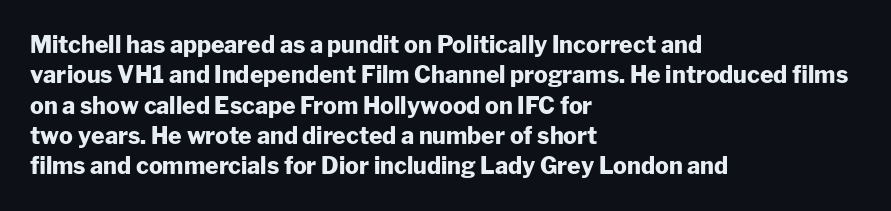
Each word holds together tightly as a unit, with standard inter-letter gaps. Typeset ragged right — the left edge is the straight one. Has an underline been added? It has not. The passage shown stacks its lines at a standard gap. A typesetter would mark this as roman, not italic. The passage shown is emphatically bold.
